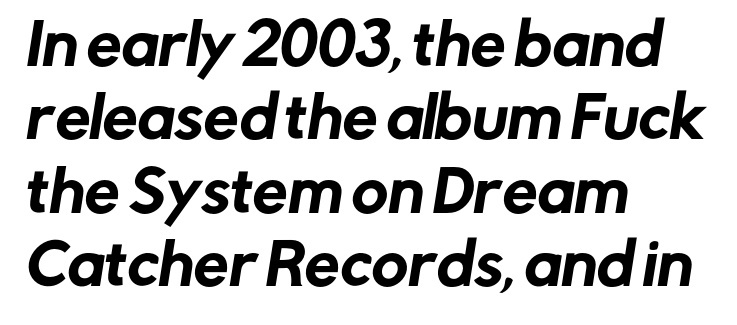
The image shows 56 px sans-serif type; set left-aligned, normal line spacing (1.31x), normal letter spacing, not underlined; low stroke contrast and a medium x-height.
